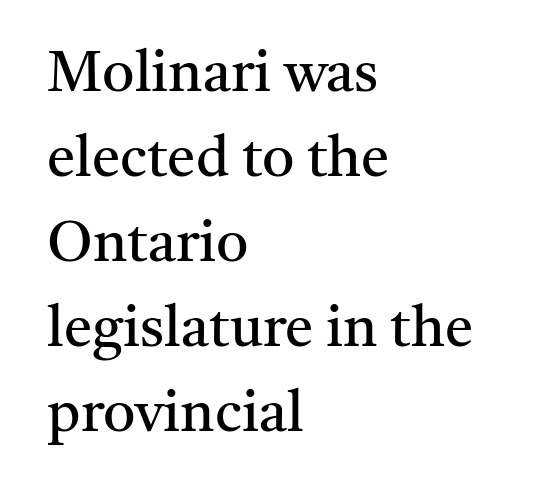
The image shows 57 px regular-weight serif type, upright; set left-aligned, normal line spacing (1.49x), normal letter spacing, not underlined; medium stroke contrast and a medium x-height.
